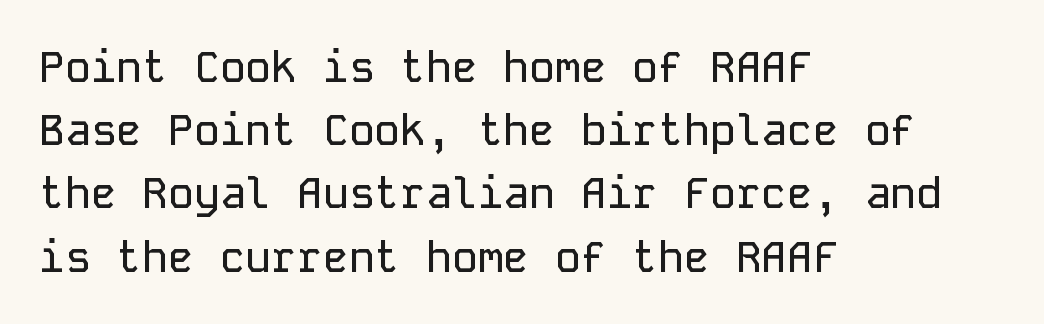
The image shows 43 px sans-serif type, upright, monospaced; set left-aligned, normal line spacing (1.47x), normal letter spacing, not underlined; low stroke contrast and a medium x-height.
